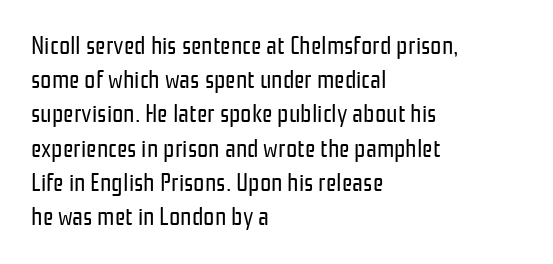
Q: Is the text bold? A: No.
Q: Is the text italic (slanted)? A: No, it is upright.
Q: Is the text underlined? A: No.
Q: How is the paragraph aligned? A: Left-aligned.
Q: Is the spacing between letters normal or unusually wide? A: Normal.
Q: Is the spacing between lines tight, normal or loose? A: Normal.
